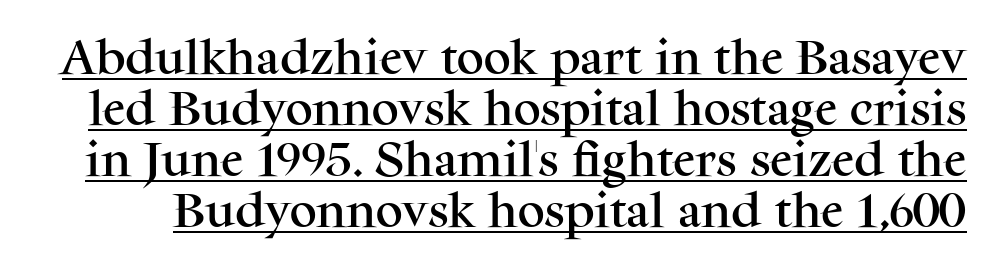
The image shows 38 px serif type, upright; set normal line spacing (1.34x), normal letter spacing, underlined; medium stroke contrast and a medium x-height.
